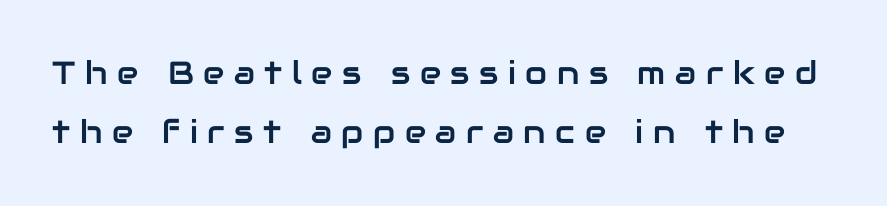
Q: Is the text italic (slanted)? A: No, it is upright.
Q: Is the typeface a serif or a sans-serif typeface? A: Sans-serif.
Q: Is the text underlined? A: No.
Q: Is the spacing between letters normal or unusually wide? A: Unusually wide.
Q: Width (condensed, normal, or wide)? A: Normal.
Q: Stroke contrast? A: Low.
Q: x-height? A: Medium.
Q: Monospaced? A: No.
